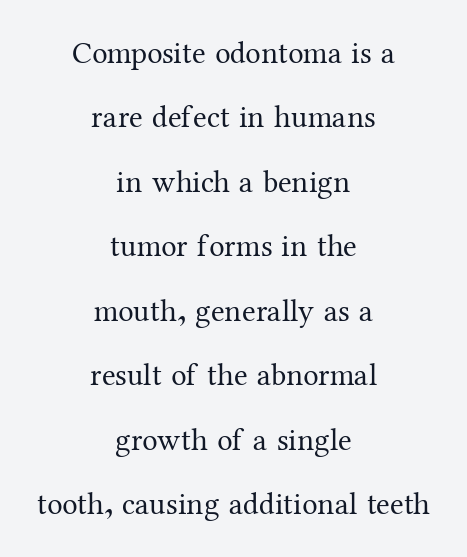
Observe the serifs anchoring each vertical stroke in this sample. The leading is generous, giving the passage an open texture. Caption: standard tracking, unaltered. Beneath every word, the page is bare. A typesetter would call this proportional, since set widths differ per character.
